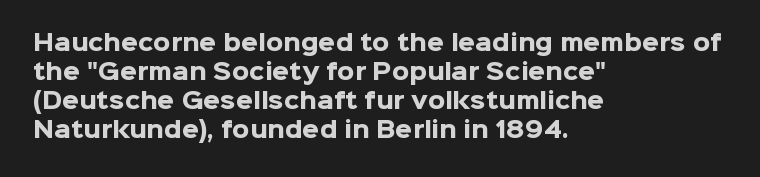
{"italic": "no", "bold": "yes", "underline": "no", "align": "left", "line_spacing": "normal", "line_spacing_ratio": 1.32, "letter_spacing": "normal", "letter_spacing_em": 0.0, "glyph_px": 22}
